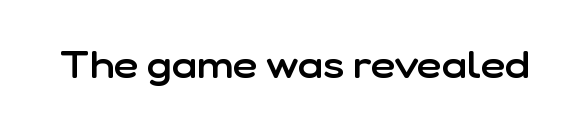
{"serif": "no", "italic": "no", "bold": "semi", "weight": "semibold", "width": "normal", "stroke_contrast": "low", "x_height": "medium", "monospaced": "no", "underline": "no", "letter_spacing": "normal", "letter_spacing_em": 0.0, "glyph_px": 38}
